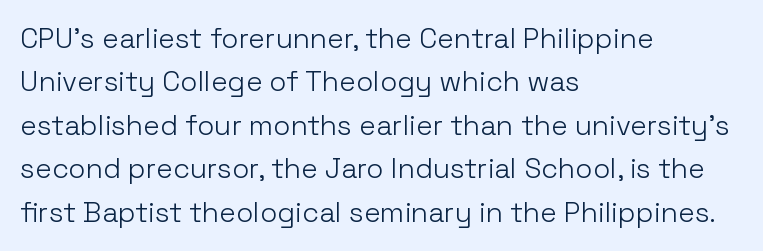
The image shows 28 px light sans-serif type, upright; set left-aligned, normal line spacing (1.55x), normal letter spacing, not underlined; low stroke contrast and a medium x-height.
